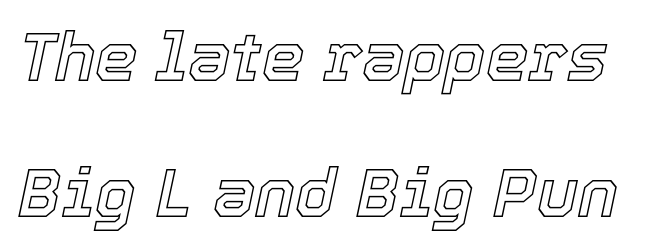
{"italic": "yes", "lean": "right", "slant_degrees": 12, "width": "normal", "x_height": "medium", "monospaced": "no", "underline": "no", "line_spacing": "loose", "line_spacing_ratio": 2.0, "letter_spacing": "normal", "letter_spacing_em": 0.0, "glyph_px": 68}
